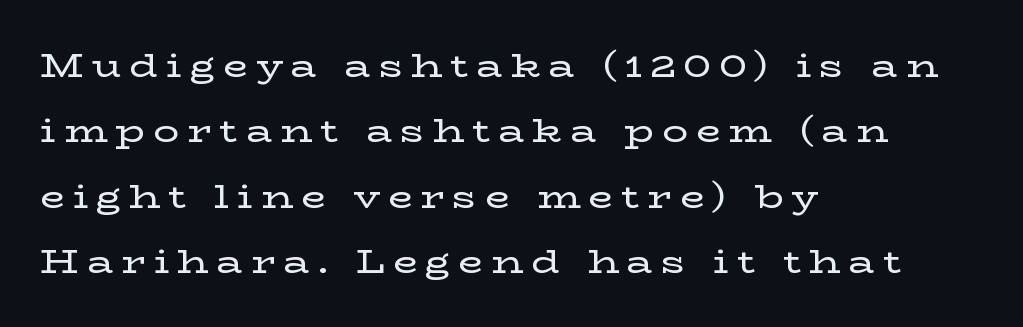
The image shows 32 px wide serif type, upright; set left-aligned, loose line spacing (2.04x), unusually wide letter spacing (+0.25 em), not underlined; low stroke contrast and a medium x-height.
